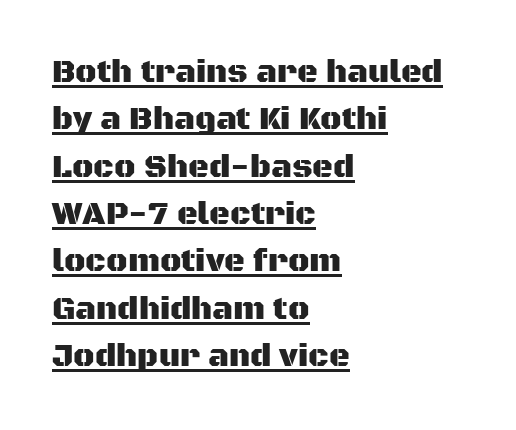
Q: Is the text italic (slanted)? A: No, it is upright.
Q: Is the typeface a serif or a sans-serif typeface? A: Sans-serif.
Q: Is the text underlined? A: Yes.
Q: How is the paragraph aligned? A: Left-aligned.
Q: Is the spacing between letters normal or unusually wide? A: Normal.
Q: Is the spacing between lines tight, normal or loose? A: Normal.
Q: Width (condensed, normal, or wide)? A: Normal.
Q: Stroke contrast? A: Medium.
Q: x-height? A: Large.
Q: Monospaced? A: No.
